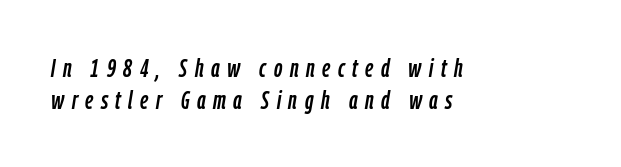
Underlining? Definitely not there. The horizontal fit of the characters is loose and conspicuously gappy. The paragraph has a hard left edge and a soft right edge. Yep, that's italic — everything's leaning.
